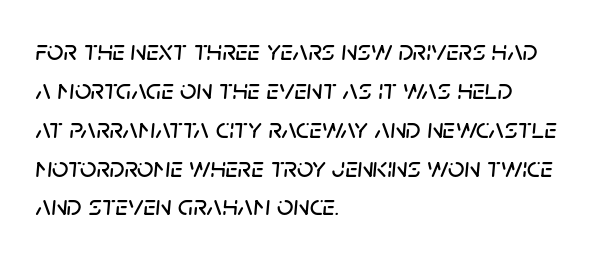
The image shows 29 px text type, italic (leaning right); set left-aligned, normal line spacing (1.34x), normal letter spacing, not underlined; low stroke contrast and a large x-height.
